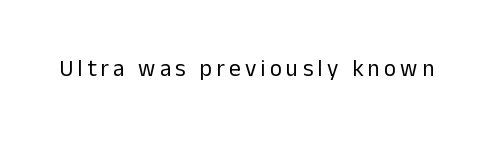
Q: Is the text bold? A: No.
Q: Is the text italic (slanted)? A: No, it is upright.
Q: Is the text underlined? A: No.
